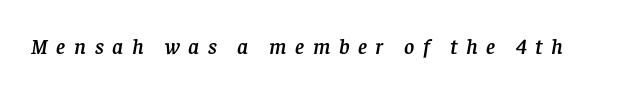
The passage shown is not underscored anywhere. An italicized treatment has been applied to the whole sample. These lines have a slow, spaced-out rhythm from letter to letter.
